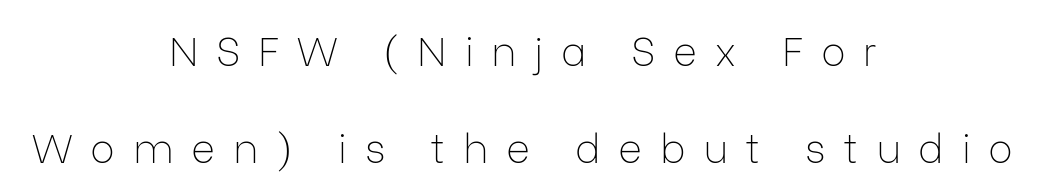
Q: Is the text bold? A: No.
Q: Is the text italic (slanted)? A: No, it is upright.
Q: Is the typeface a serif or a sans-serif typeface? A: Sans-serif.
Q: Is the text underlined? A: No.
Q: How is the paragraph aligned? A: Centered.
Q: Is the spacing between letters normal or unusually wide? A: Unusually wide.
Q: Is the spacing between lines tight, normal or loose? A: Loose.
Q: Width (condensed, normal, or wide)? A: Normal.
Q: Stroke contrast? A: Low.
Q: x-height? A: Medium.
Q: Monospaced? A: No.
